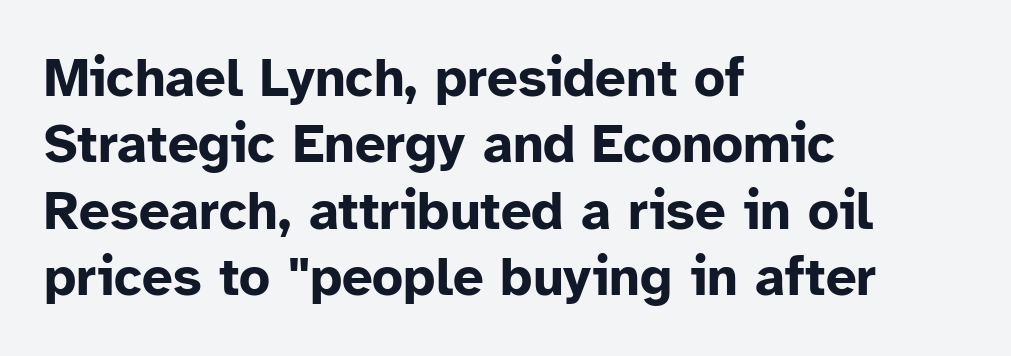
The image shows 54 px bold sans-serif type, upright; set left-aligned, line spacing 1.23x, normal letter spacing, not underlined; low stroke contrast and a medium x-height.
